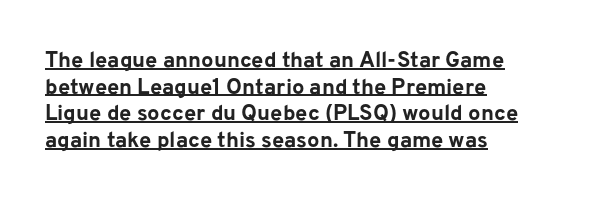
The image shows 22 px bold type, upright; set left-aligned, line spacing 1.21x, normal letter spacing, underlined.
